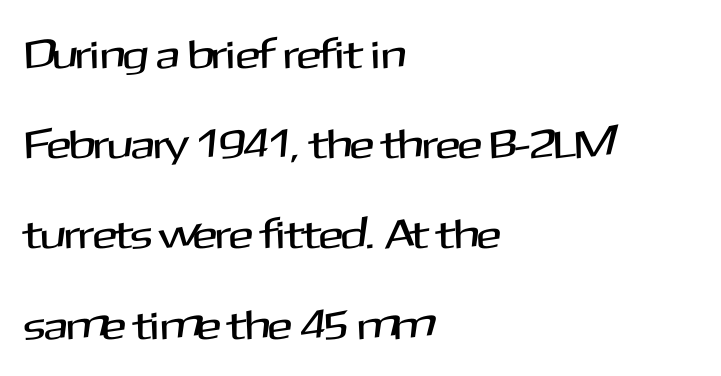
Q: Is the text italic (slanted)? A: No, it is upright.
Q: Is the typeface a serif or a sans-serif typeface? A: Sans-serif.
Q: Is the text underlined? A: No.
Q: How is the paragraph aligned? A: Left-aligned.
Q: Is the spacing between letters normal or unusually wide? A: Normal.
Q: Is the spacing between lines tight, normal or loose? A: Loose.
Q: Width (condensed, normal, or wide)? A: Normal.
Q: Stroke contrast? A: Medium.
Q: x-height? A: Medium.
Q: Monospaced? A: No.
